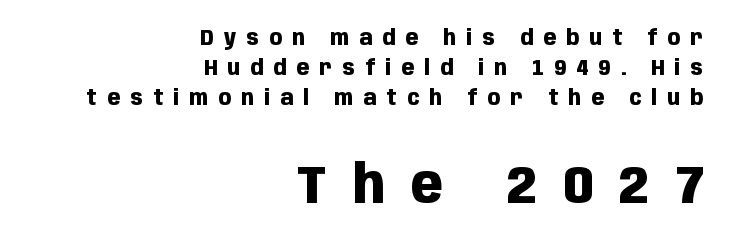
This is the regular roman posture of the typeface. Look at the stroke-to-counter ratio: heavy, a bold. Does the type have serifs? No, each stem ends abruptly. Glyph-to-glyph distance is far greater than everyday printed text. Does the leading feel generous? No, just average.
